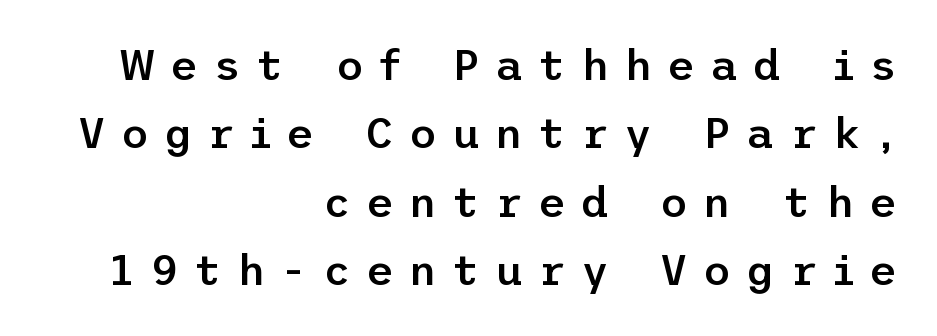
Q: Is the text bold? A: Semi-bold.
Q: Is the text italic (slanted)? A: No, it is upright.
Q: Is the typeface a serif or a sans-serif typeface? A: Sans-serif.
Q: Is the text underlined? A: No.
Q: How is the paragraph aligned? A: Right-aligned.
Q: Is the spacing between letters normal or unusually wide? A: Unusually wide.
Q: Is the spacing between lines tight, normal or loose? A: Normal.
Q: Width (condensed, normal, or wide)? A: Normal.
Q: Stroke contrast? A: Low.
Q: x-height? A: Medium.
